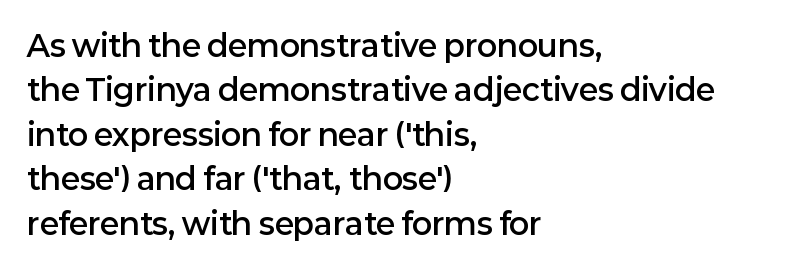
Q: Is the text bold? A: Semi-bold.
Q: Is the text italic (slanted)? A: No, it is upright.
Q: Is the typeface a serif or a sans-serif typeface? A: Sans-serif.
Q: Is the text underlined? A: No.
Q: How is the paragraph aligned? A: Left-aligned.
Q: Is the spacing between letters normal or unusually wide? A: Normal.
Q: Is the spacing between lines tight, normal or loose? A: Normal.
Q: Width (condensed, normal, or wide)? A: Normal.
Q: Stroke contrast? A: Low.
Q: x-height? A: Medium.
Q: Monospaced? A: No.
